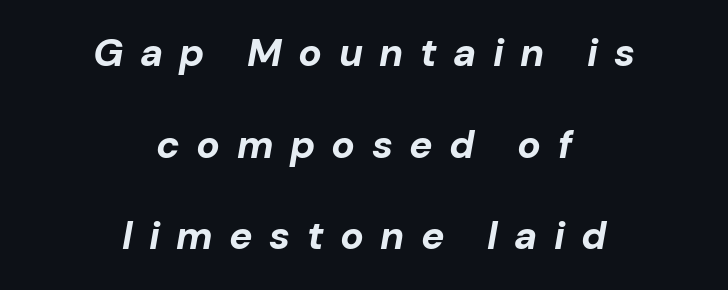
The image shows 39 px bold type, italic (leaning right); set centered, loose line spacing (2.35x), unusually wide letter spacing (+0.42 em), not underlined; low stroke contrast and a medium x-height.
